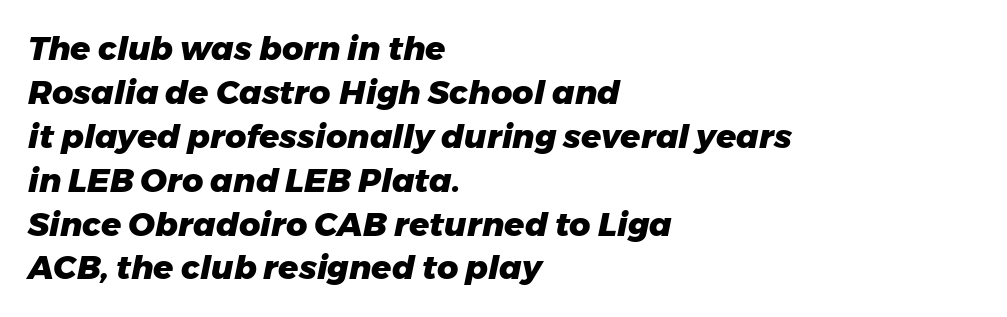
The image shows 33 px heavy type, italic (leaning right); set left-aligned, normal line spacing (1.33x), normal letter spacing, not underlined; low stroke contrast and a medium x-height.
